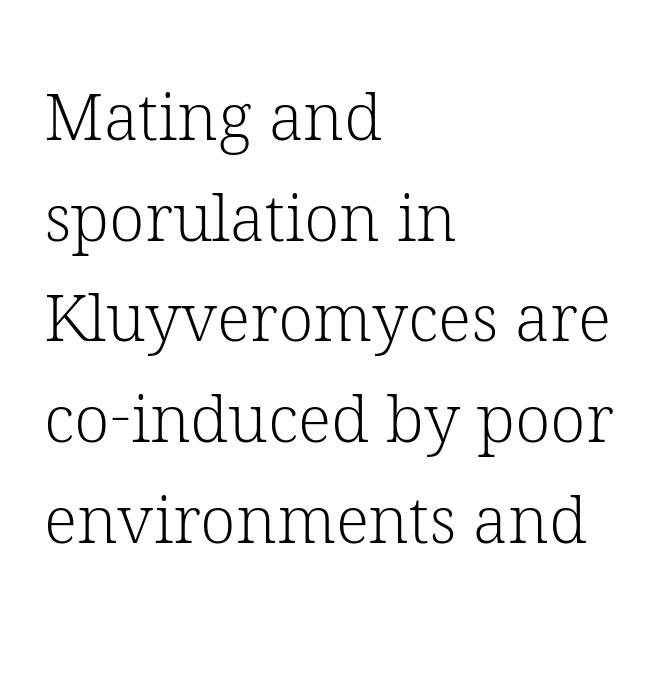
{"serif": "yes", "italic": "no", "bold": "no", "weight": "light", "width": "normal", "stroke_contrast": "low", "x_height": "medium", "monospaced": "no", "underline": "no", "align": "left", "line_spacing": "normal", "line_spacing_ratio": 1.55, "letter_spacing": "normal", "letter_spacing_em": 0.0, "glyph_px": 65}
